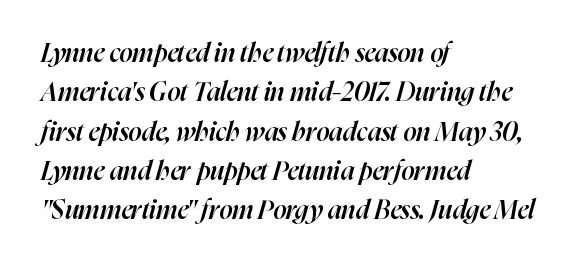
Q: Is the text bold? A: Semi-bold.
Q: Is the text italic (slanted)? A: Yes, it leans right by about 16 degrees.
Q: Is the text underlined? A: No.
Q: How is the paragraph aligned? A: Left-aligned.
Q: Is the spacing between letters normal or unusually wide? A: Normal.
Q: Is the spacing between lines tight, normal or loose? A: Normal.
